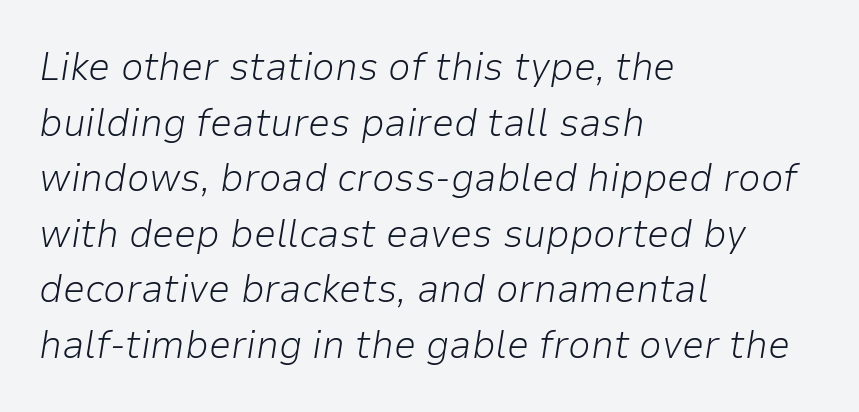
Q: Is the text bold? A: No.
Q: Is the text italic (slanted)? A: Yes, it leans right by about 9 degrees.
Q: Is the text underlined? A: No.
Q: How is the paragraph aligned? A: Left-aligned.
Q: Is the spacing between letters normal or unusually wide? A: Normal.
Q: Is the spacing between lines tight, normal or loose? A: Normal.
Q: Width (condensed, normal, or wide)? A: Normal.
Q: Stroke contrast? A: Low.
Q: x-height? A: Medium.
Q: Monospaced? A: No.
